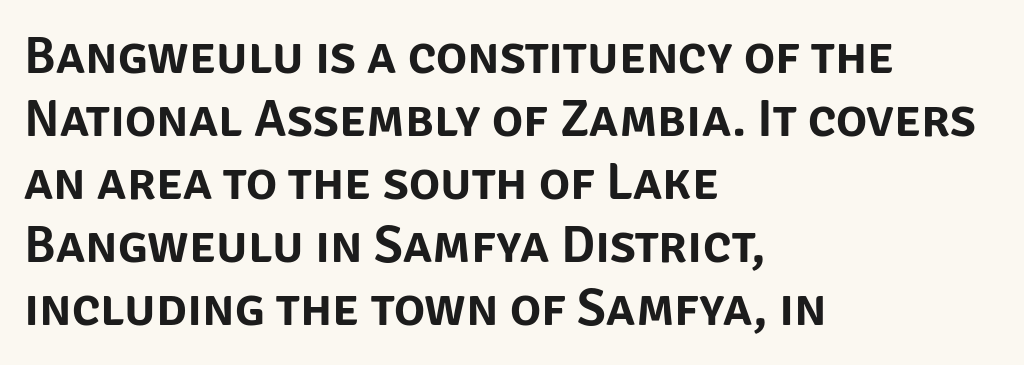
{"serif": "no", "italic": "no", "width": "normal", "stroke_contrast": "low", "x_height": "large", "monospaced": "no", "underline": "no", "align": "left", "line_spacing_ratio": 1.21, "letter_spacing": "normal", "letter_spacing_em": 0.0, "glyph_px": 52}
